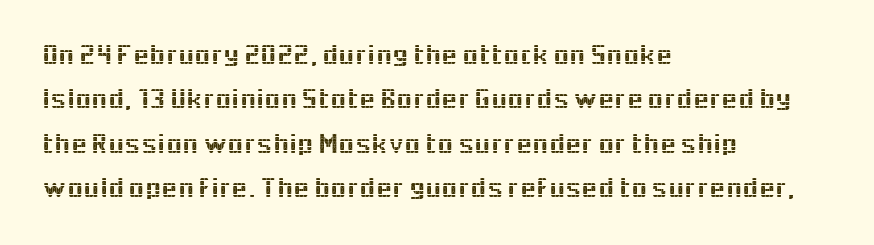
Q: Is the text italic (slanted)? A: No, it is upright.
Q: Is the typeface a serif or a sans-serif typeface? A: Sans-serif.
Q: Is the text underlined? A: No.
Q: How is the paragraph aligned? A: Left-aligned.
Q: Is the spacing between letters normal or unusually wide? A: Normal.
Q: Is the spacing between lines tight, normal or loose? A: Normal.
Q: Width (condensed, normal, or wide)? A: Normal.
Q: x-height? A: Medium.
Q: Monospaced? A: No.
